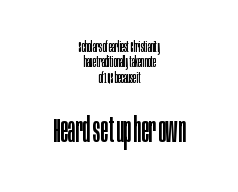
The image shows 35 px regular-weight, condensed sans-serif type, upright; set centered, tight line spacing (1.1x), normal letter spacing, not underlined; the second (bottom) block is 2.5x larger; low stroke contrast and a large x-height.
